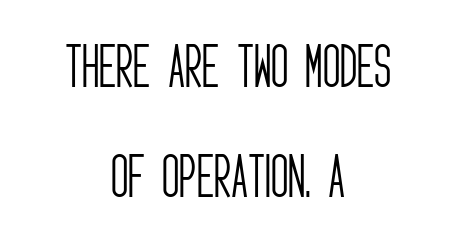
Q: Is the text bold? A: No.
Q: Is the text italic (slanted)? A: No, it is upright.
Q: Is the typeface a serif or a sans-serif typeface? A: Sans-serif.
Q: Is the text underlined? A: No.
Q: How is the paragraph aligned? A: Centered.
Q: Is the spacing between letters normal or unusually wide? A: Normal.
Q: Is the spacing between lines tight, normal or loose? A: Loose.
Q: Width (condensed, normal, or wide)? A: Condensed.
Q: Stroke contrast? A: Low.
Q: x-height? A: Large.
Q: Monospaced? A: No.
